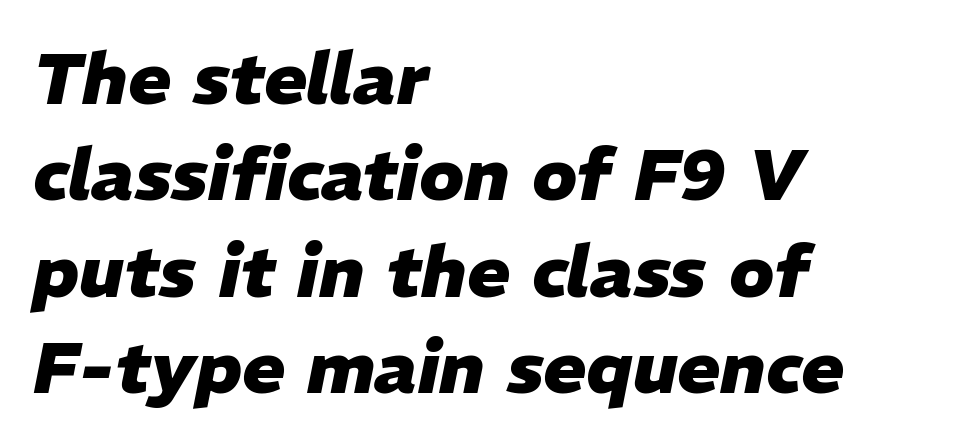
{"italic": "yes", "lean": "right", "slant_degrees": 11, "bold": "yes", "weight": "heavy", "width": "normal", "stroke_contrast": "low", "x_height": "medium", "monospaced": "no", "underline": "no", "align": "left", "line_spacing": "normal", "line_spacing_ratio": 1.34, "letter_spacing": "normal", "letter_spacing_em": 0.0, "glyph_px": 72}
